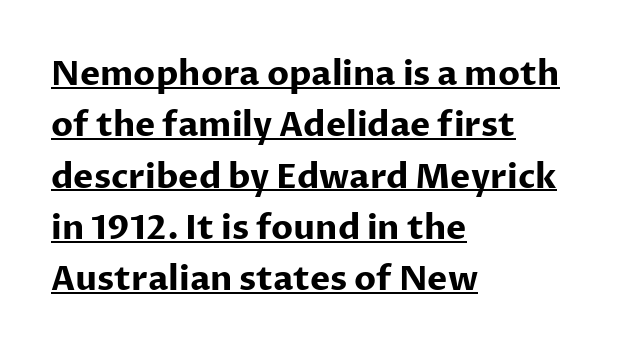
The image shows 34 px bold sans-serif type, upright; set left-aligned, normal line spacing (1.51x), normal letter spacing, underlined; low stroke contrast and a medium x-height.
